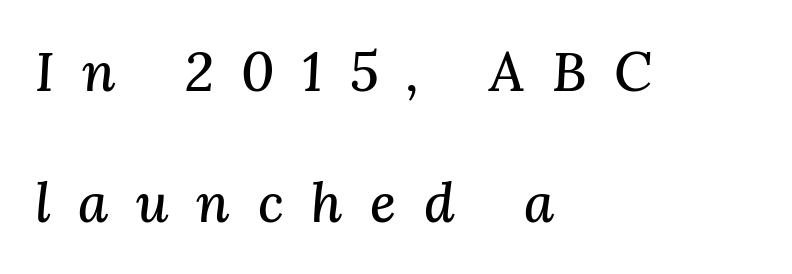
Q: Is the text italic (slanted)? A: Yes, it leans right by about 3 degrees.
Q: Is the typeface a serif or a sans-serif typeface? A: Serif.
Q: Is the text underlined? A: No.
Q: How is the paragraph aligned? A: Left-aligned.
Q: Is the spacing between letters normal or unusually wide? A: Unusually wide.
Q: Is the spacing between lines tight, normal or loose? A: Loose.
Q: Width (condensed, normal, or wide)? A: Normal.
Q: Stroke contrast? A: Medium.
Q: x-height? A: Medium.
Q: Monospaced? A: No.
